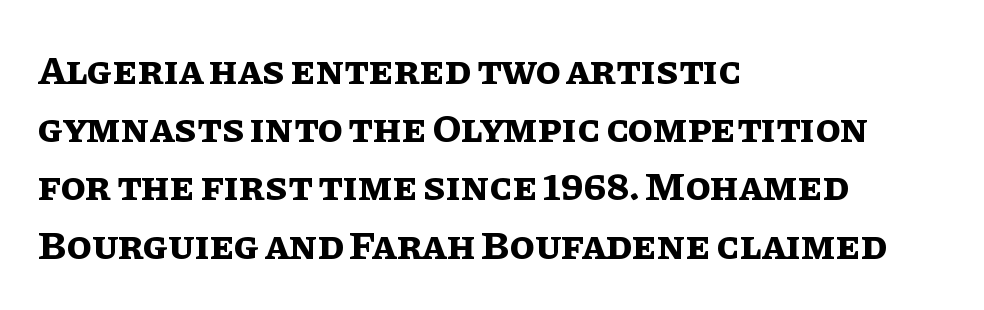
{"italic": "no", "bold": "yes", "weight": "bold", "width": "normal", "stroke_contrast": "low", "x_height": "large", "monospaced": "no", "underline": "no", "align": "left", "line_spacing": "normal", "line_spacing_ratio": 1.42, "letter_spacing": "normal", "letter_spacing_em": 0.0, "glyph_px": 41}
